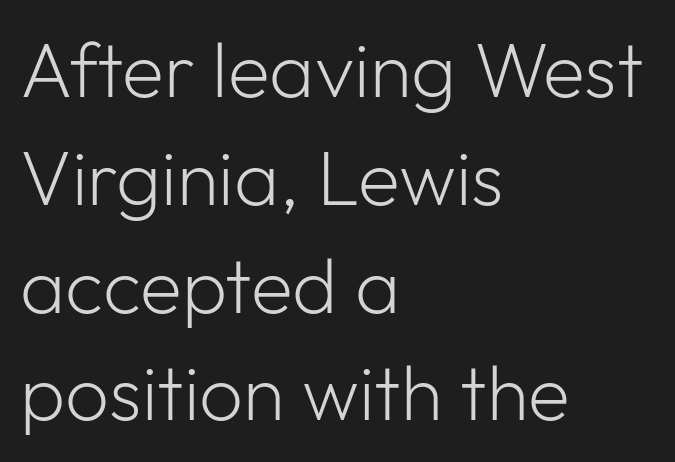
The passage is arranged the way most books set body copy — flush left. This is sans-serif lettering, the kind often seen on screens and signage. Designer's note — italics off, roman on. Lines of text with bare space underneath. The face used here is proportionally spaced, like ordinary book or web type.
